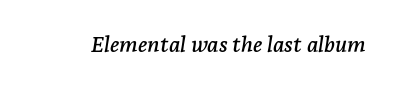
The image shows 22 px text type, italic (leaning right); set normal letter spacing, not underlined.
